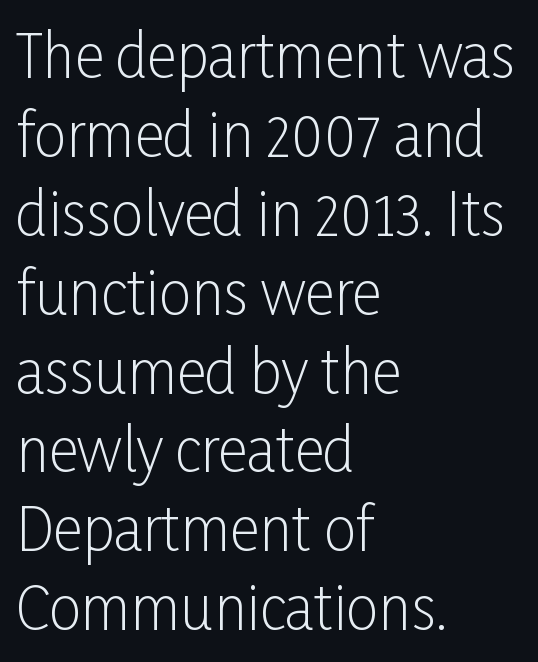
The image shows 58 px light, condensed sans-serif type, upright; set left-aligned, normal line spacing (1.36x), normal letter spacing, not underlined; low stroke contrast and a medium x-height.
